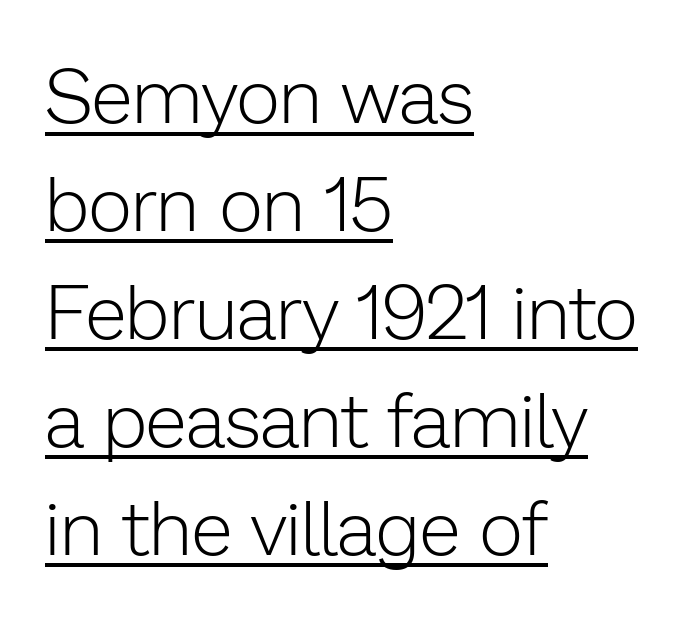
Q: Is the text bold? A: No.
Q: Is the text italic (slanted)? A: No, it is upright.
Q: Is the typeface a serif or a sans-serif typeface? A: Sans-serif.
Q: Is the text underlined? A: Yes.
Q: How is the paragraph aligned? A: Left-aligned.
Q: Is the spacing between letters normal or unusually wide? A: Normal.
Q: Is the spacing between lines tight, normal or loose? A: Normal.
Q: Width (condensed, normal, or wide)? A: Normal.
Q: Stroke contrast? A: Low.
Q: x-height? A: Medium.
Q: Monospaced? A: No.
